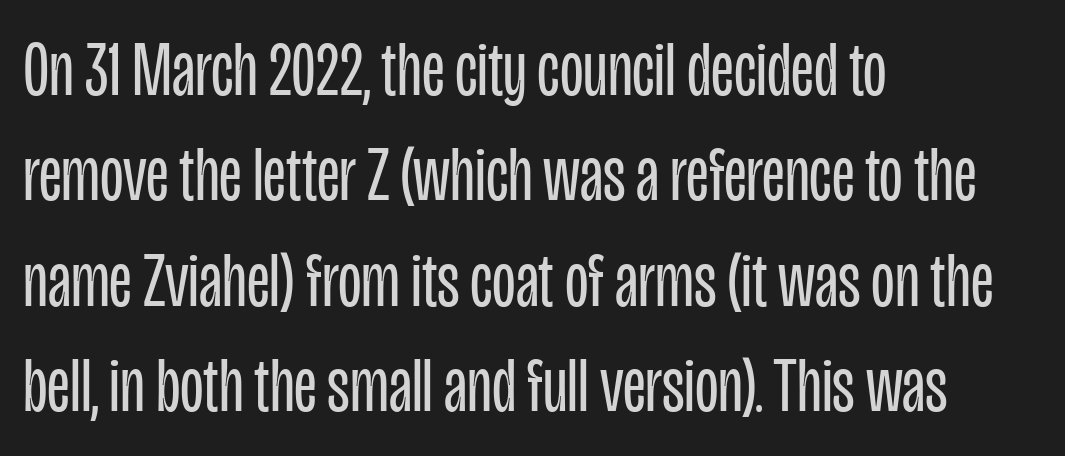
Q: Is the text bold? A: No.
Q: Is the text italic (slanted)? A: No, it is upright.
Q: Is the typeface a serif or a sans-serif typeface? A: Sans-serif.
Q: Is the text underlined? A: No.
Q: How is the paragraph aligned? A: Left-aligned.
Q: Is the spacing between letters normal or unusually wide? A: Normal.
Q: Is the spacing between lines tight, normal or loose? A: Normal.
Q: Width (condensed, normal, or wide)? A: Condensed.
Q: Stroke contrast? A: Low.
Q: x-height? A: Large.
Q: Monospaced? A: No.
